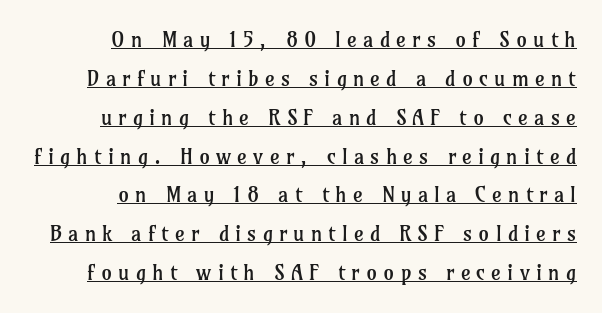
{"italic": "no", "bold": "no", "underline": "yes", "align": "right", "line_spacing_ratio": 1.85, "letter_spacing": "wide", "letter_spacing_em": 0.29, "glyph_px": 21}
